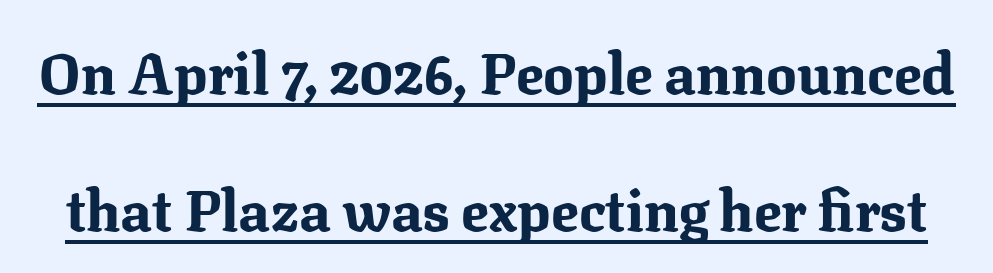
The image shows 57 px bold serif type, upright; set loose line spacing (2.4x), normal letter spacing, underlined; medium stroke contrast and a medium x-height.
